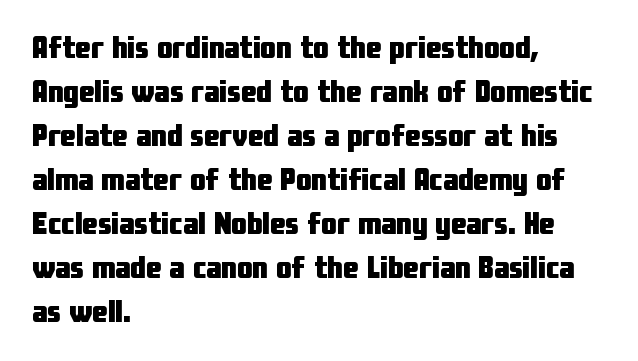
The image shows 31 px heavy, condensed sans-serif type, upright; set left-aligned, normal line spacing (1.42x), normal letter spacing, not underlined; low stroke contrast and a medium x-height.
